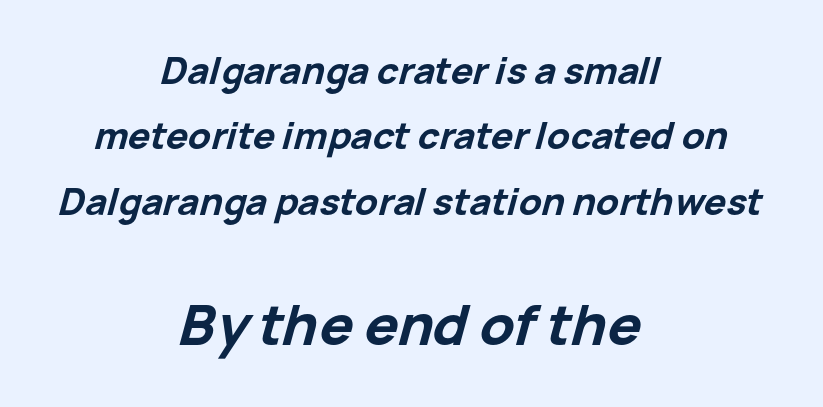
{"italic": "yes", "lean": "right", "slant_degrees": 15, "bold": "yes", "weight": "bold", "width": "normal", "stroke_contrast": "low", "x_height": "medium", "monospaced": "no", "underline": "no", "align": "center", "line_spacing_ratio": 1.77, "letter_spacing": "normal", "letter_spacing_em": 0.0, "larger_block": "second", "size_ratio": 1.51, "glyph_px": 56}
